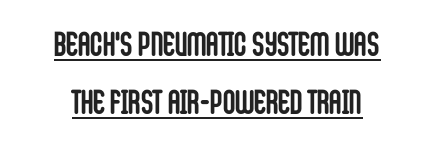
The designer went with a sans here, leaving each stem footless. Caption: multi-line text, centered on the measure. Typesetter's note: full bold, strokes at maximum text heaviness. Proportional: the letters do not fall into vertical columns. Like a heading marked for emphasis, these lines bear an underscore. Glyph-to-glyph distance matches everyday printed text.
